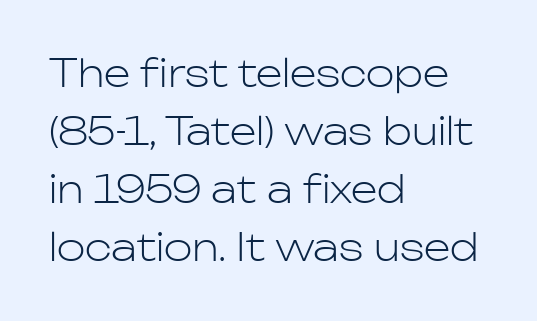
{"serif": "no", "italic": "no", "bold": "no", "weight": "light", "width": "normal", "stroke_contrast": "low", "x_height": "medium", "monospaced": "no", "underline": "no", "align": "left", "line_spacing": "normal", "line_spacing_ratio": 1.53, "letter_spacing": "normal", "letter_spacing_em": 0.0, "glyph_px": 38}
